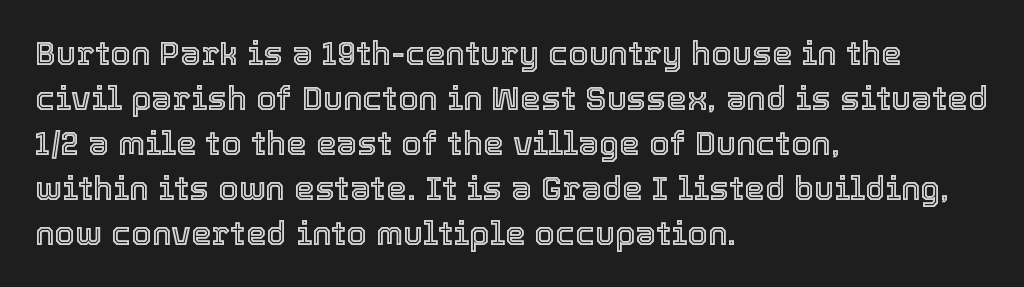
The image shows 33 px text type, upright; set left-aligned, normal line spacing (1.36x), normal letter spacing, not underlined; a medium x-height.
